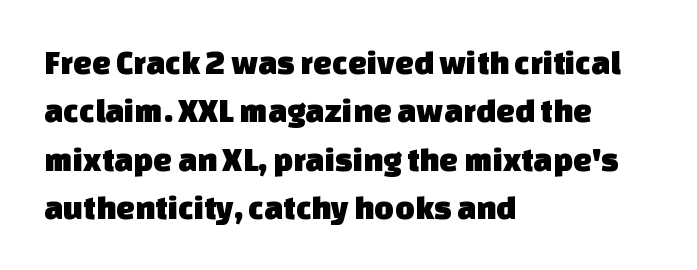
Just letters on the line, the space beneath them empty. Does the type have serifs? No, each stem ends abruptly. Character widths vary here, with narrow letters taking less room than wide ones. Vertical spacing — default. Every row of glyphs begins at an identical x-position on the left. Nothing unusual about the tracking: characters are spaced as the font intends.
